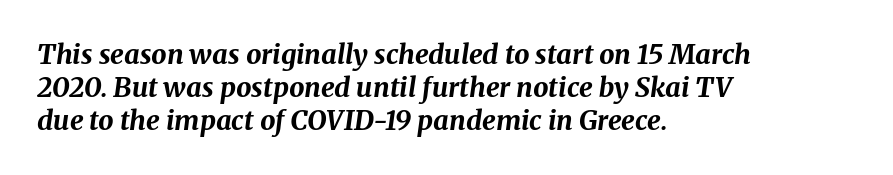
Q: Is the text bold? A: Yes.
Q: Is the text italic (slanted)? A: Yes, it leans right by about 8 degrees.
Q: Is the text underlined? A: No.
Q: How is the paragraph aligned? A: Left-aligned.
Q: Is the spacing between letters normal or unusually wide? A: Normal.
